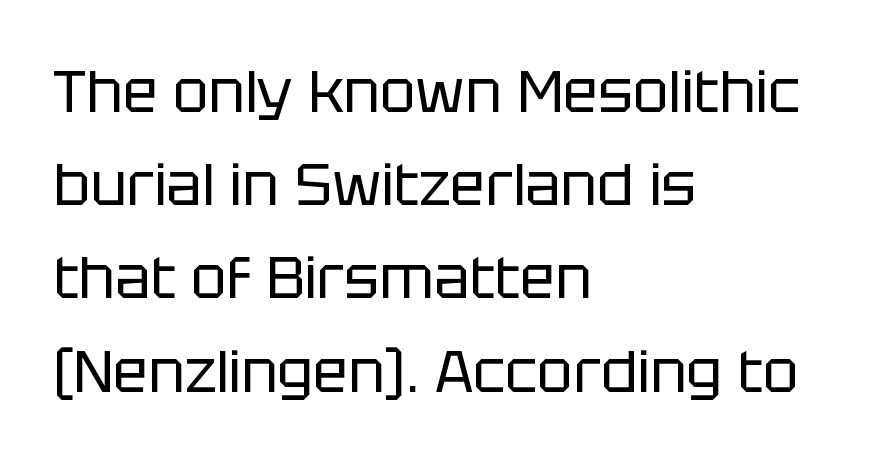
Q: Is the text bold? A: No.
Q: Is the text italic (slanted)? A: No, it is upright.
Q: Is the typeface a serif or a sans-serif typeface? A: Sans-serif.
Q: Is the text underlined? A: No.
Q: How is the paragraph aligned? A: Left-aligned.
Q: Is the spacing between letters normal or unusually wide? A: Normal.
Q: Is the spacing between lines tight, normal or loose? A: Normal.
Q: Width (condensed, normal, or wide)? A: Normal.
Q: Stroke contrast? A: Low.
Q: x-height? A: Large.
Q: Monospaced? A: No.
